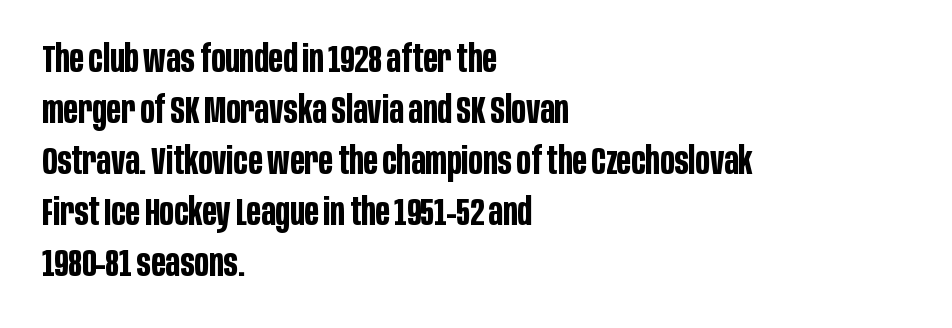
Q: Is the text bold? A: Yes.
Q: Is the text italic (slanted)? A: No, it is upright.
Q: Is the typeface a serif or a sans-serif typeface? A: Sans-serif.
Q: Is the text underlined? A: No.
Q: How is the paragraph aligned? A: Left-aligned.
Q: Is the spacing between letters normal or unusually wide? A: Normal.
Q: Is the spacing between lines tight, normal or loose? A: Normal.
Q: Width (condensed, normal, or wide)? A: Condensed.
Q: Stroke contrast? A: Low.
Q: x-height? A: Large.
Q: Monospaced? A: No.
